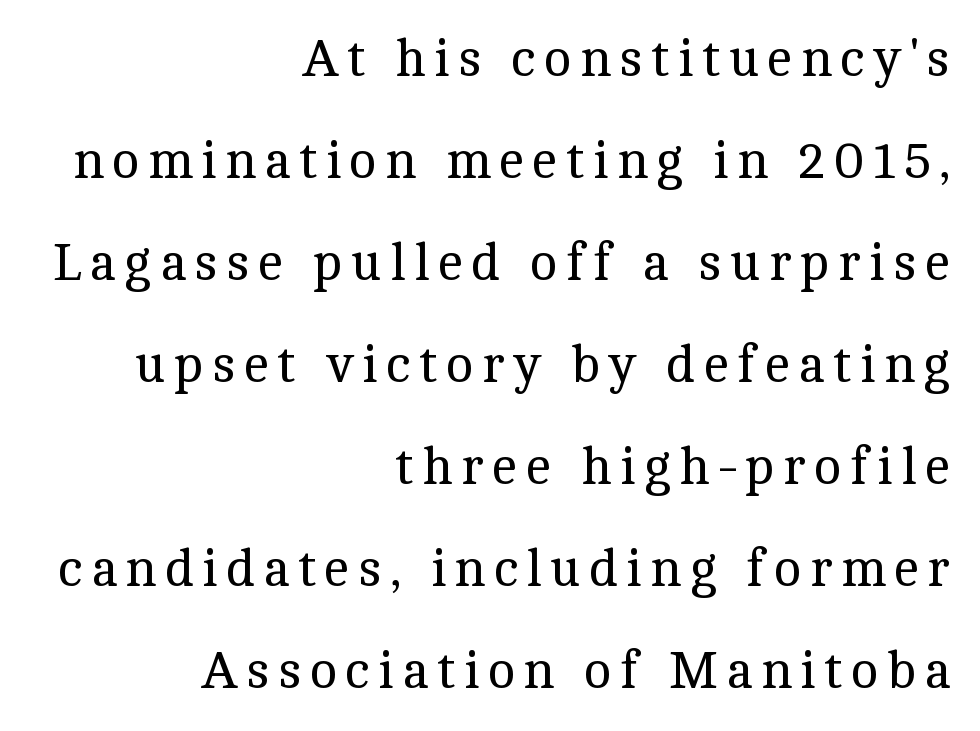
The image shows 52 px regular-weight serif type, upright; set right-aligned, loose line spacing (1.96x), not underlined; a medium x-height.
